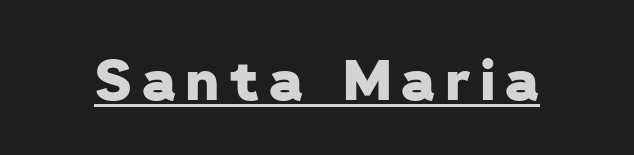
{"serif": "no", "bold": "yes", "weight": "heavy", "width": "normal", "stroke_contrast": "low", "x_height": "medium", "monospaced": "no", "underline": "yes", "glyph_px": 56}
